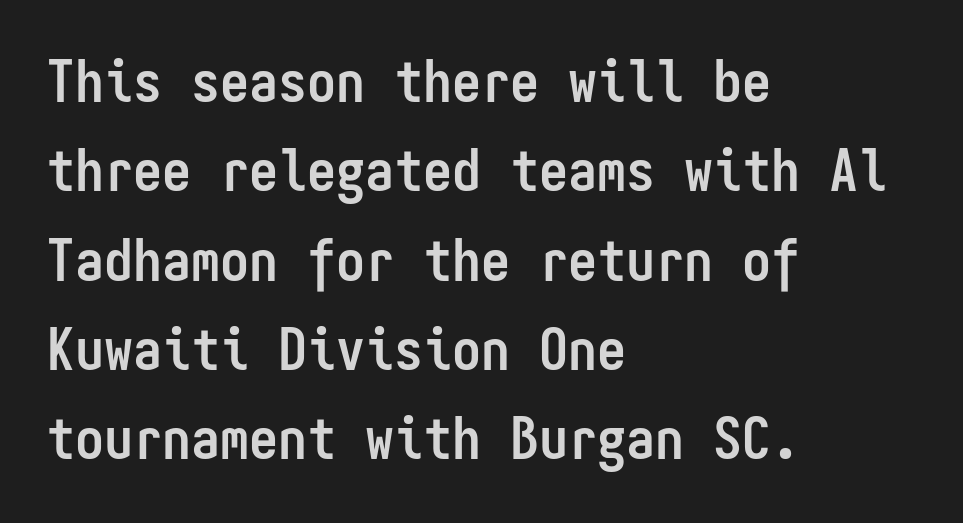
The image shows 58 px semibold, condensed sans-serif type, upright, monospaced; set left-aligned, normal line spacing (1.54x), normal letter spacing, not underlined; low stroke contrast and a medium x-height.
